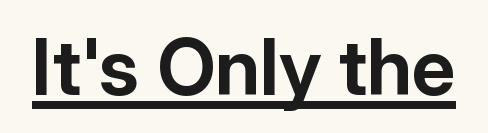
{"serif": "no", "italic": "no", "bold": "yes", "weight": "bold", "width": "normal", "stroke_contrast": "low", "x_height": "medium", "monospaced": "no", "underline": "yes", "letter_spacing": "normal", "letter_spacing_em": 0.0, "glyph_px": 78}
